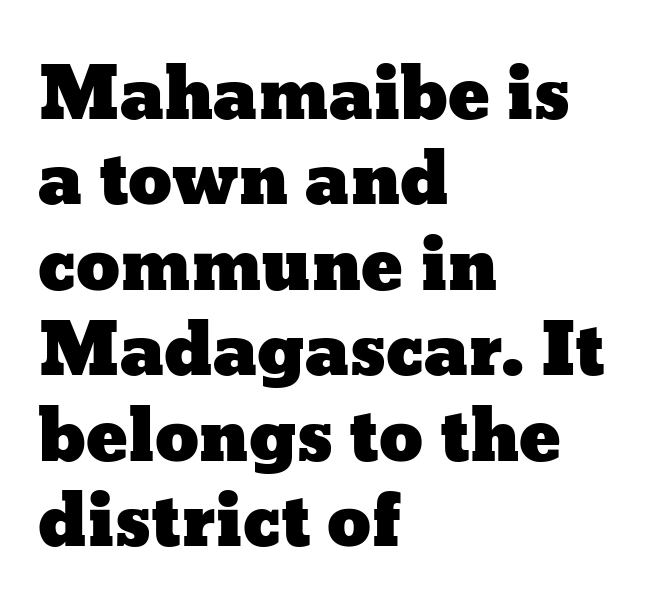
Q: Is the text italic (slanted)? A: No, it is upright.
Q: Is the text underlined? A: No.
Q: How is the paragraph aligned? A: Left-aligned.
Q: Is the spacing between letters normal or unusually wide? A: Normal.
Q: Width (condensed, normal, or wide)? A: Wide.
Q: Stroke contrast? A: Low.
Q: x-height? A: Medium.
Q: Monospaced? A: No.
